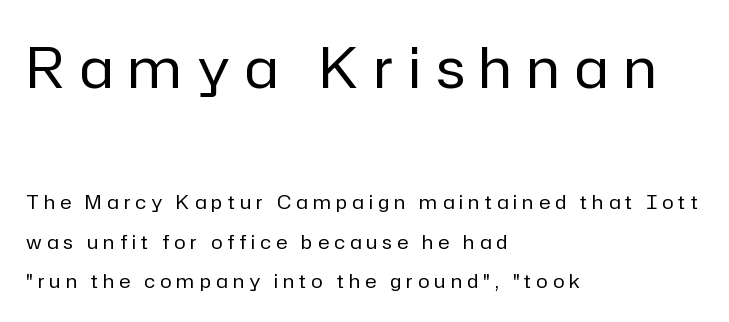
{"serif": "no", "italic": "no", "bold": "no", "weight": "regular", "width": "normal", "stroke_contrast": "low", "x_height": "medium", "monospaced": "no", "underline": "no", "align": "left", "line_spacing": "loose", "line_spacing_ratio": 2.09, "letter_spacing": "wide", "letter_spacing_em": 0.28, "larger_block": "first", "size_ratio": 2.95, "glyph_px": 56}
